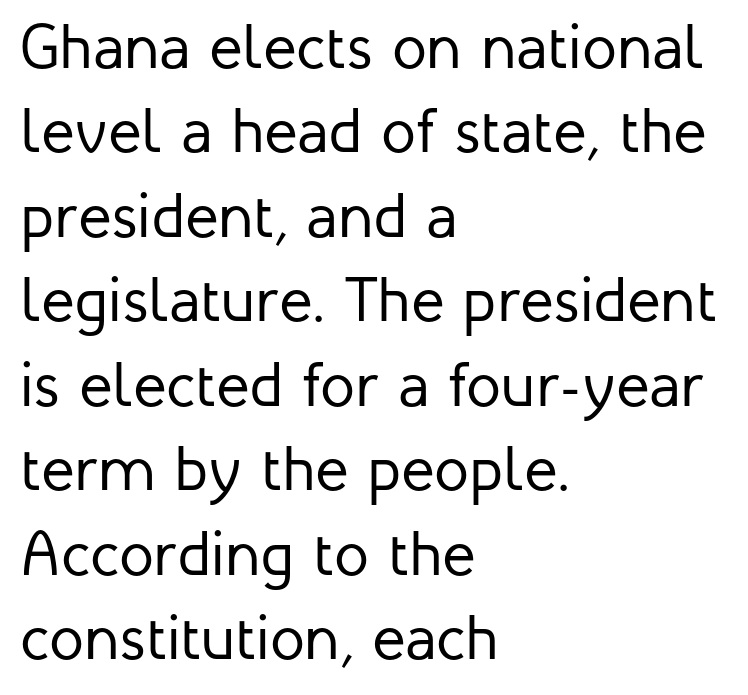
Q: Is the text bold? A: No.
Q: Is the text italic (slanted)? A: No, it is upright.
Q: Is the typeface a serif or a sans-serif typeface? A: Sans-serif.
Q: Is the text underlined? A: No.
Q: How is the paragraph aligned? A: Left-aligned.
Q: Is the spacing between letters normal or unusually wide? A: Normal.
Q: Is the spacing between lines tight, normal or loose? A: Normal.
Q: Width (condensed, normal, or wide)? A: Normal.
Q: Stroke contrast? A: Low.
Q: x-height? A: Medium.
Q: Monospaced? A: No.
